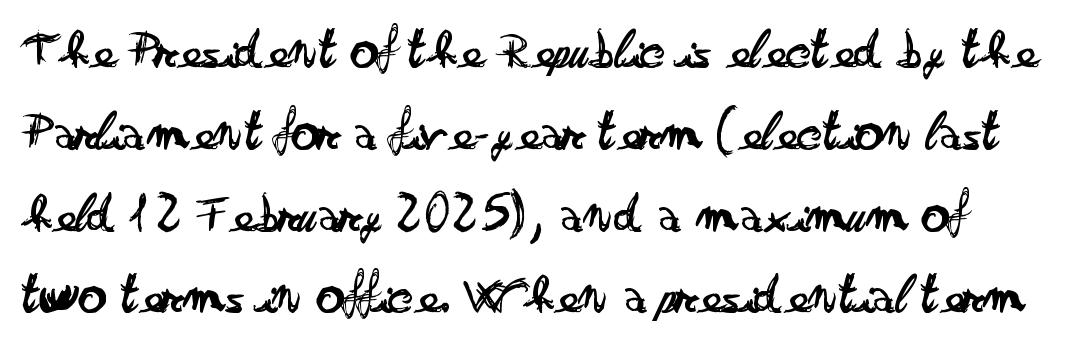
{"serif": "no", "italic": "no", "bold": "no", "weight": "regular", "width": "wide", "stroke_contrast": "low", "x_height": "small", "monospaced": "no", "underline": "no", "line_spacing": "normal", "line_spacing_ratio": 1.46, "letter_spacing": "normal", "letter_spacing_em": 0.0, "glyph_px": 56}
